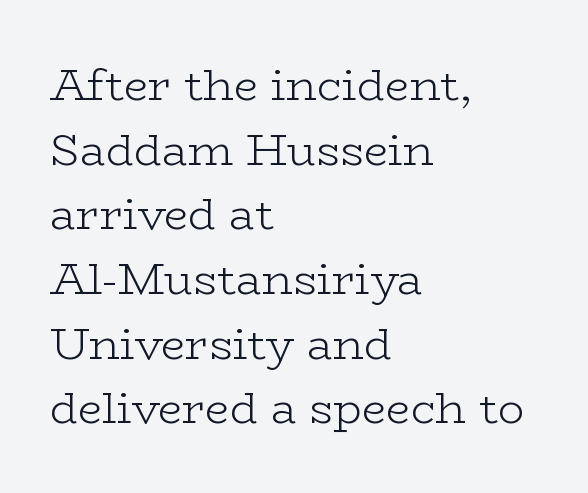
The image shows 44 px light, wide serif type, upright; set left-aligned, normal line spacing (1.47x), normal letter spacing, not underlined; low stroke contrast and a medium x-height.
